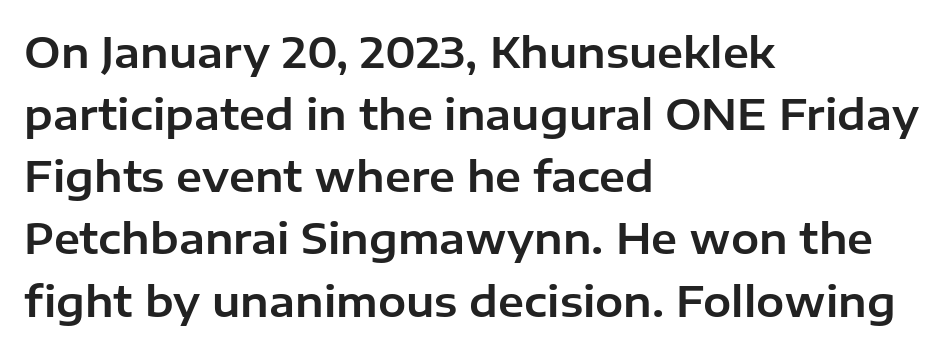
Q: Is the text italic (slanted)? A: No, it is upright.
Q: Is the typeface a serif or a sans-serif typeface? A: Sans-serif.
Q: Is the text underlined? A: No.
Q: How is the paragraph aligned? A: Left-aligned.
Q: Is the spacing between letters normal or unusually wide? A: Normal.
Q: Is the spacing between lines tight, normal or loose? A: Normal.
Q: Width (condensed, normal, or wide)? A: Normal.
Q: Stroke contrast? A: Low.
Q: x-height? A: Medium.
Q: Monospaced? A: No.
